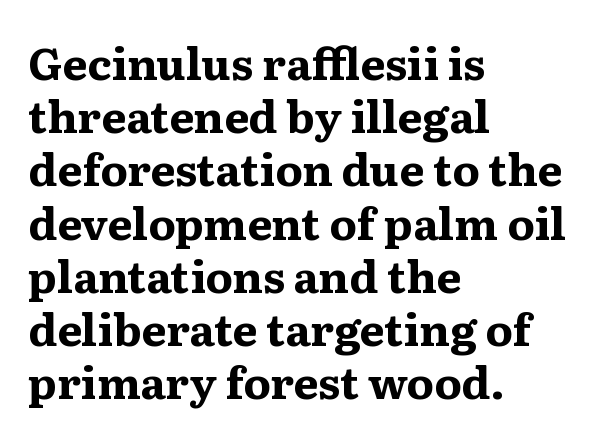
The image shows 44 px bold, wide serif type, upright; set left-aligned, line spacing 1.21x, normal letter spacing, not underlined; medium stroke contrast and a medium x-height.
